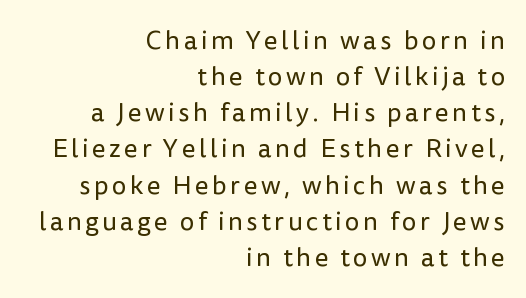
The image shows 26 px text type, upright; set right-aligned, normal line spacing (1.39x), not underlined.
